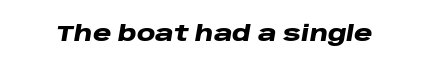
Q: Is the text bold? A: Yes.
Q: Is the text italic (slanted)? A: Yes, it leans right by about 10 degrees.
Q: Is the text underlined? A: No.
Q: Is the spacing between letters normal or unusually wide? A: Normal.
